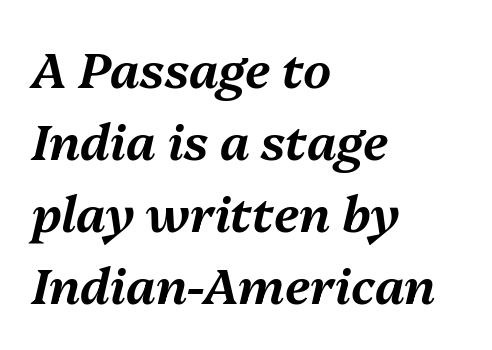
Q: Is the text italic (slanted)? A: Yes, it leans right by about 13 degrees.
Q: Is the text underlined? A: No.
Q: How is the paragraph aligned? A: Left-aligned.
Q: Is the spacing between letters normal or unusually wide? A: Normal.
Q: Is the spacing between lines tight, normal or loose? A: Normal.
Q: Width (condensed, normal, or wide)? A: Normal.
Q: Stroke contrast? A: Medium.
Q: x-height? A: Medium.
Q: Monospaced? A: No.
